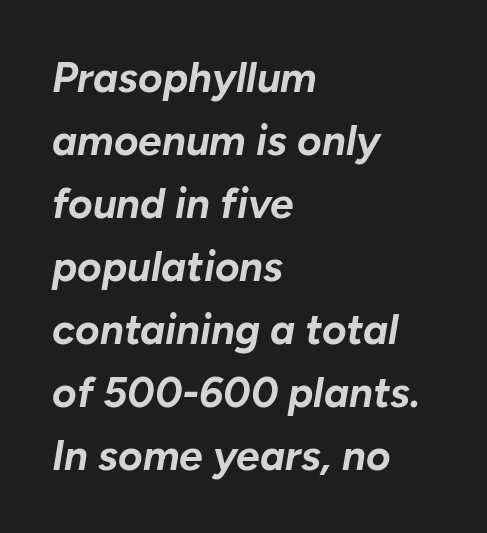
When letters slant like this, we call the style italic. Just letters on the line, the space beneath them empty. Casual observation: everything's shoved over to the left. The letters are bold, with thick, heavy strokes. Spacing verdict: proportional, widths tailored to each character.
